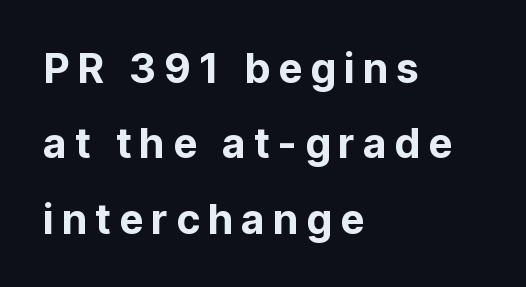
Examine the stroke ends and you'll find no serifs. Descenders are the only things crossing below the line. When letters stand straight like this, we call the style roman or upright. Left-aligned paragraph, ragged on the right.
